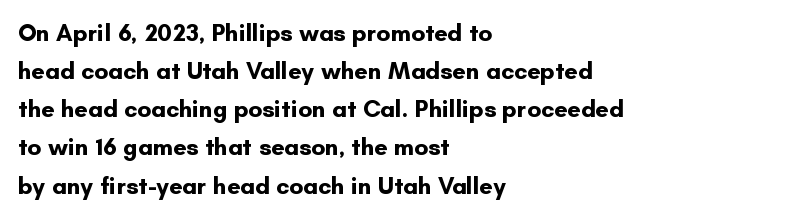
{"italic": "no", "bold": "yes", "underline": "no", "align": "left", "line_spacing": "normal", "line_spacing_ratio": 1.59, "letter_spacing": "normal", "letter_spacing_em": 0.0, "glyph_px": 24}
